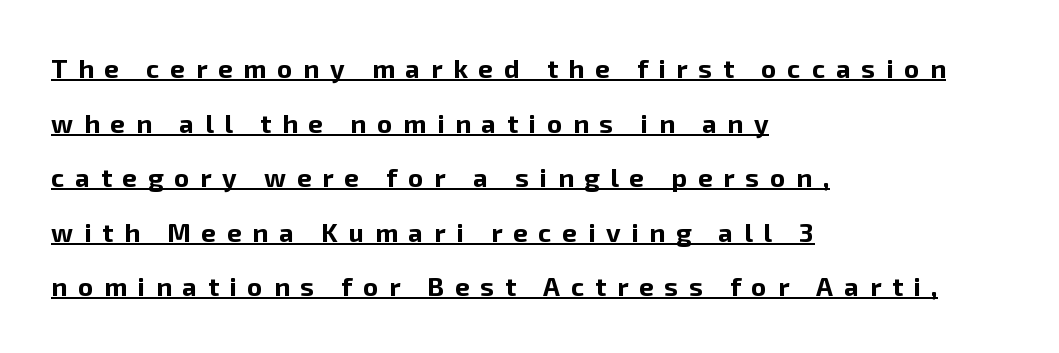
The lettering stays uniformly vertical, giving the passage a roman look. This is heavy type, rendered in bold. Letter spacing: wide. In terms of leading, this rendering errs on the spacious side.
